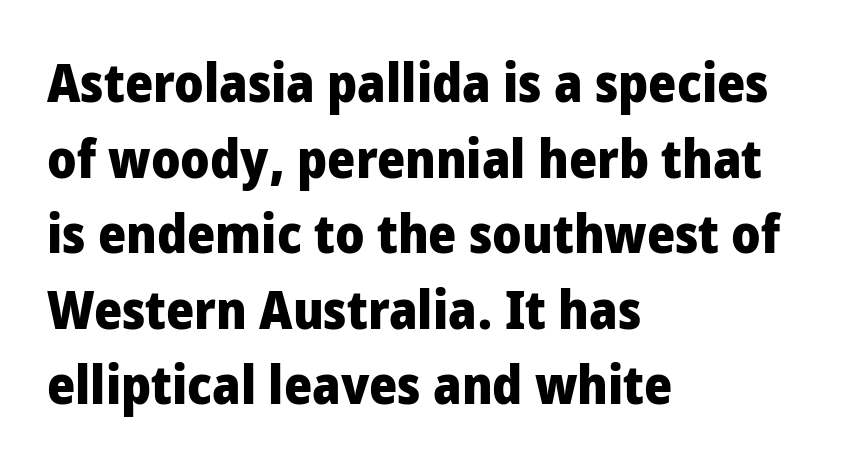
Q: Is the text bold? A: Yes.
Q: Is the text italic (slanted)? A: No, it is upright.
Q: Is the typeface a serif or a sans-serif typeface? A: Sans-serif.
Q: Is the text underlined? A: No.
Q: How is the paragraph aligned? A: Left-aligned.
Q: Is the spacing between letters normal or unusually wide? A: Normal.
Q: Is the spacing between lines tight, normal or loose? A: Normal.
Q: Width (condensed, normal, or wide)? A: Condensed.
Q: Stroke contrast? A: Low.
Q: x-height? A: Large.
Q: Monospaced? A: No.
